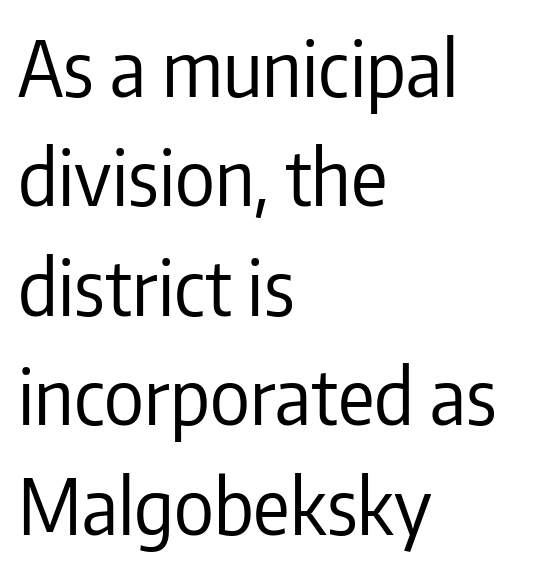
Q: Is the text bold? A: No.
Q: Is the text italic (slanted)? A: No, it is upright.
Q: Is the typeface a serif or a sans-serif typeface? A: Sans-serif.
Q: Is the text underlined? A: No.
Q: How is the paragraph aligned? A: Left-aligned.
Q: Is the spacing between letters normal or unusually wide? A: Normal.
Q: Is the spacing between lines tight, normal or loose? A: Normal.
Q: Width (condensed, normal, or wide)? A: Condensed.
Q: Stroke contrast? A: Low.
Q: x-height? A: Medium.
Q: Monospaced? A: No.
